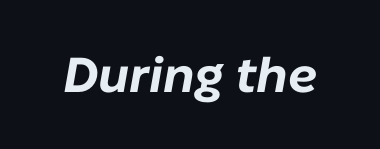
{"italic": "yes", "lean": "right", "slant_degrees": 10, "bold": "yes", "weight": "bold", "width": "normal", "stroke_contrast": "low", "x_height": "medium", "monospaced": "no", "underline": "no", "letter_spacing": "normal", "letter_spacing_em": 0.0, "glyph_px": 49}
